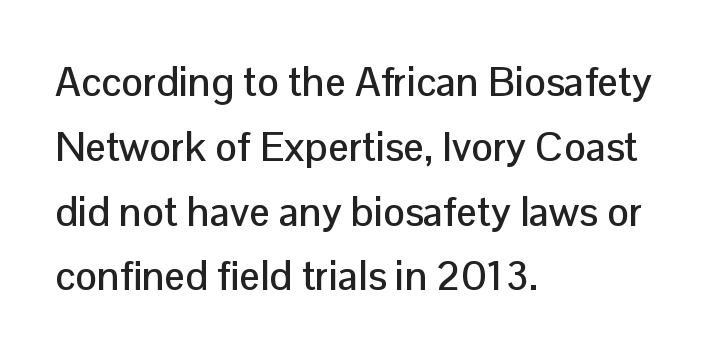
The image shows 41 px sans-serif type, upright; set left-aligned, normal line spacing (1.58x), normal letter spacing, not underlined; low stroke contrast and a medium x-height.
